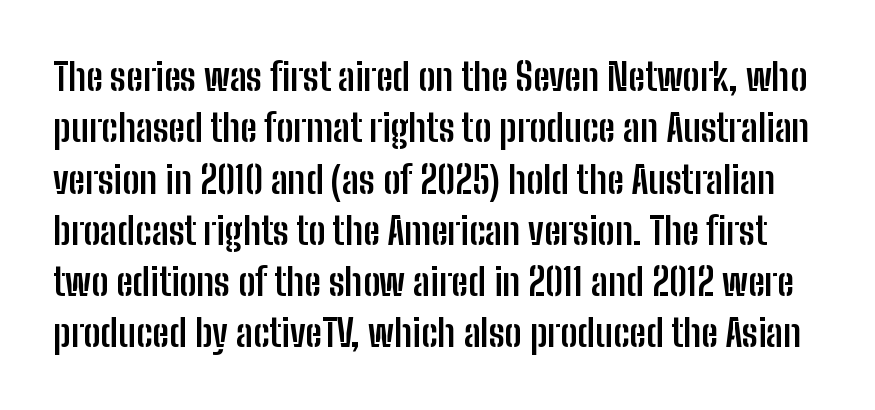
{"serif": "no", "italic": "no", "bold": "yes", "weight": "semibold", "width": "condensed", "stroke_contrast": "low", "x_height": "medium", "monospaced": "no", "underline": "no", "line_spacing": "normal", "line_spacing_ratio": 1.35, "letter_spacing": "normal", "letter_spacing_em": 0.0, "glyph_px": 38}
